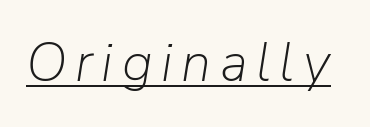
Q: Is the text bold? A: No.
Q: Is the text italic (slanted)? A: Yes, it leans right by about 9 degrees.
Q: Is the text underlined? A: Yes.
Q: Width (condensed, normal, or wide)? A: Normal.
Q: Stroke contrast? A: Low.
Q: x-height? A: Medium.
Q: Monospaced? A: No.
